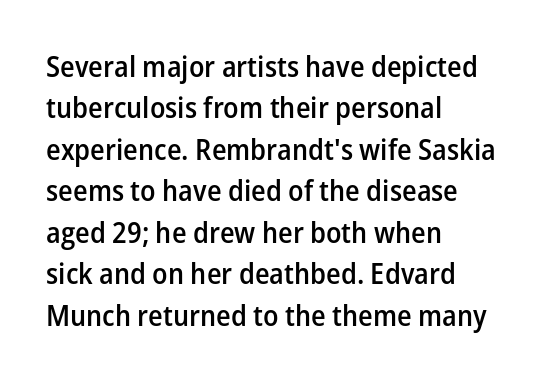
{"serif": "no", "italic": "no", "bold": "semi", "weight": "semibold", "width": "normal", "stroke_contrast": "low", "x_height": "medium", "monospaced": "no", "underline": "no", "align": "left", "line_spacing": "normal", "line_spacing_ratio": 1.43, "letter_spacing": "normal", "letter_spacing_em": 0.0, "glyph_px": 29}
